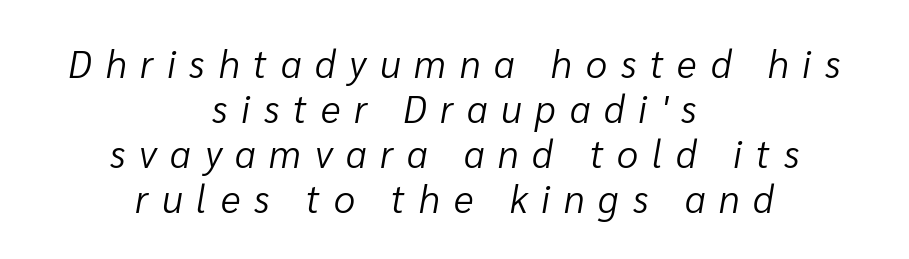
{"italic": "yes", "lean": "right", "slant_degrees": 10, "bold": "no", "weight": "light", "width": "normal", "stroke_contrast": "low", "x_height": "medium", "monospaced": "no", "underline": "no", "align": "center", "line_spacing_ratio": 1.18, "letter_spacing": "wide", "letter_spacing_em": 0.36, "glyph_px": 38}
